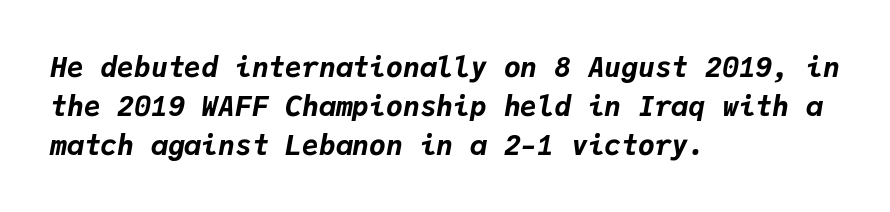
Q: Is the text bold? A: Yes.
Q: Is the text italic (slanted)? A: Yes, it leans right by about 9 degrees.
Q: Is the text underlined? A: No.
Q: How is the paragraph aligned? A: Left-aligned.
Q: Is the spacing between letters normal or unusually wide? A: Normal.
Q: Is the spacing between lines tight, normal or loose? A: Normal.
Q: Width (condensed, normal, or wide)? A: Normal.
Q: Stroke contrast? A: Low.
Q: x-height? A: Medium.
Q: Monospaced? A: Yes.
